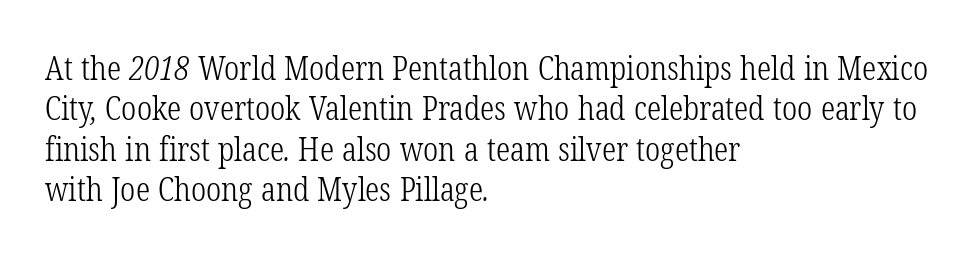
The image shows 32 px light, condensed serif type; set left-aligned, normal line spacing (1.26x), normal letter spacing, not underlined; low stroke contrast and a medium x-height.
